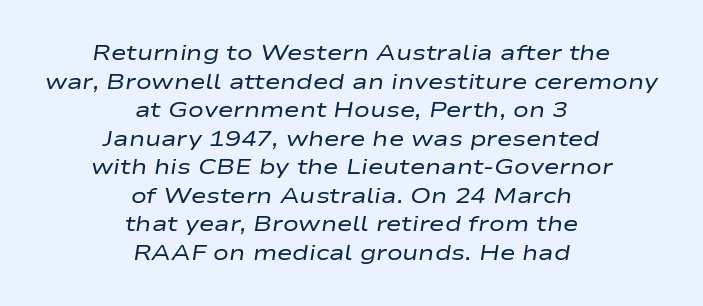
{"italic": "yes", "lean": "right", "slant_degrees": 9, "bold": "no", "underline": "no", "align": "center", "line_spacing": "normal", "line_spacing_ratio": 1.36, "letter_spacing": "normal", "letter_spacing_em": 0.0, "glyph_px": 21}
